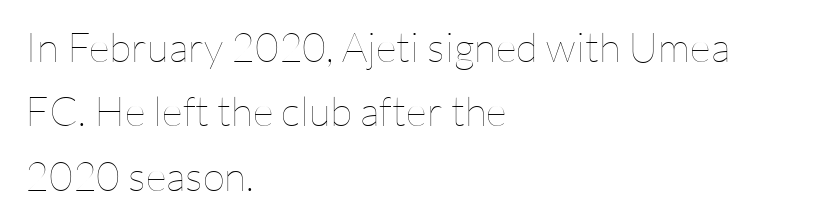
The image shows 41 px thin type, upright; set left-aligned, normal line spacing (1.57x), normal letter spacing, not underlined; low stroke contrast and a medium x-height.
